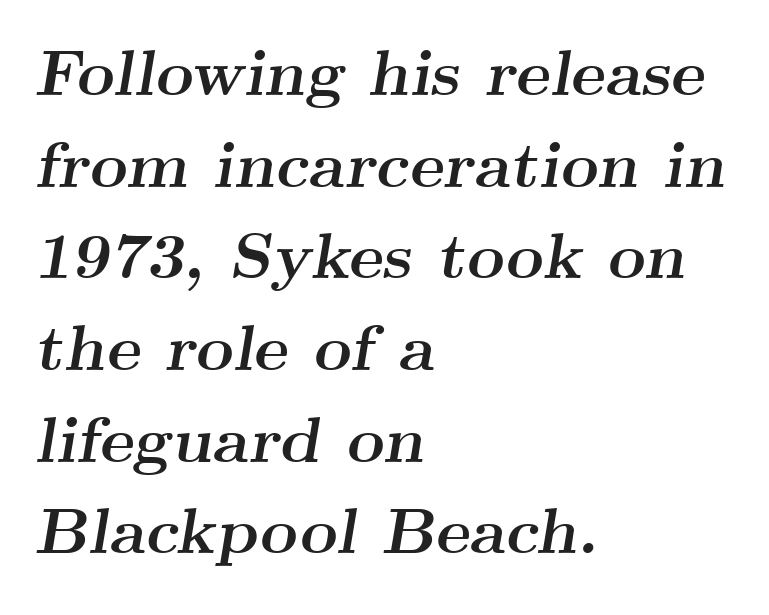
One glance says typical: line gaps are just what's usual. Standard letterfit; no display-style spreading of the glyphs. This sample uses a serif face. In terms of weight, the rendering is a true, heavy bold. The lettering tilts uniformly, giving the passage an italic look. Rule under the text: the space is simply empty.
